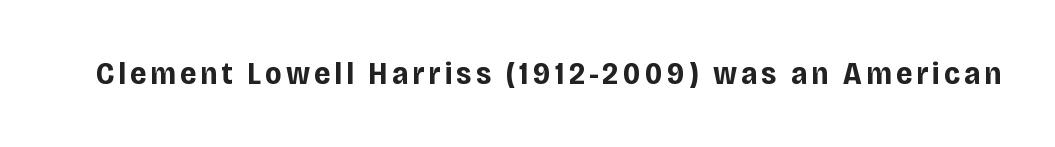
The letters are bold, with thick, heavy strokes. Observe the absence of serifs on each vertical stroke in this sample. Check the space under the baseline: it is left empty. Designer's note — italics off, roman on. Looks like regular typesetting: each glyph gets only the width it needs.
